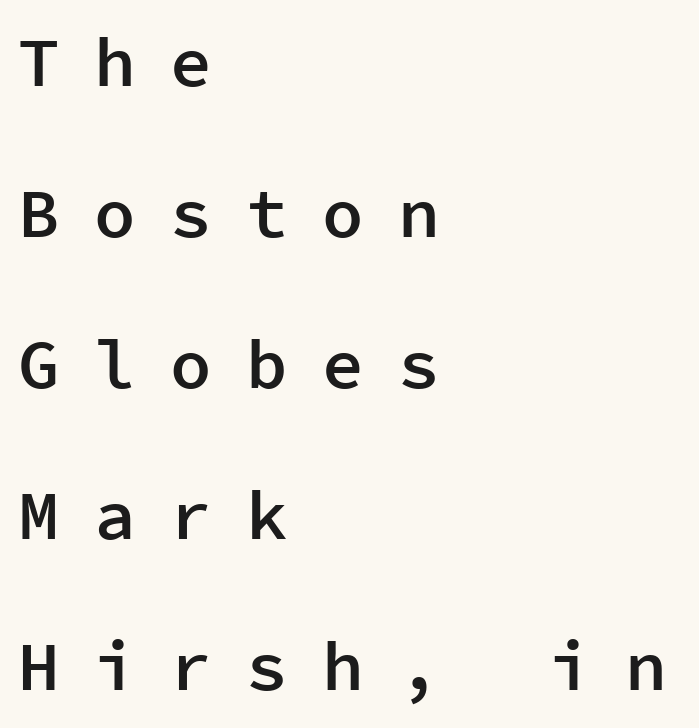
Every letter is mildly thick-stroked: semibold rather than bold. This sample uses a sans-serif face. Style check: upright. One-word summary of the alignment: left.
